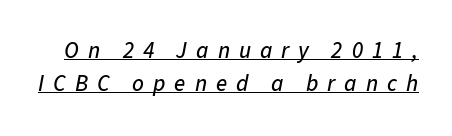
{"italic": "yes", "lean": "right", "slant_degrees": 11, "underline": "yes", "line_spacing": "normal", "line_spacing_ratio": 1.45, "letter_spacing": "wide", "letter_spacing_em": 0.39, "glyph_px": 23}
